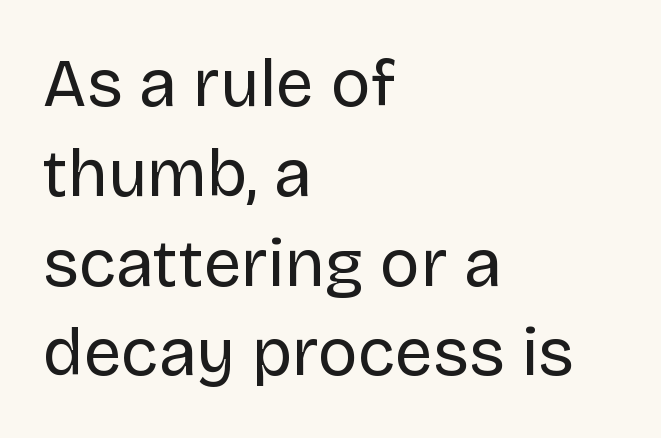
The image shows 67 px regular-weight sans-serif type, upright; set left-aligned, normal line spacing (1.34x), normal letter spacing, not underlined; low stroke contrast and a large x-height.
